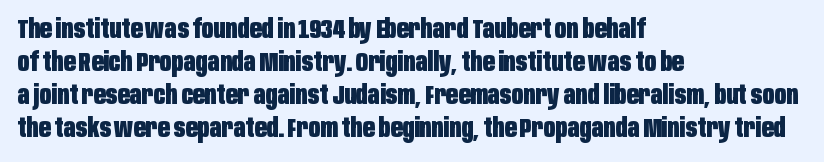
{"italic": "no", "bold": "yes", "underline": "no", "align": "left", "line_spacing": "normal", "line_spacing_ratio": 1.27, "letter_spacing": "normal", "letter_spacing_em": 0.0, "glyph_px": 26}
